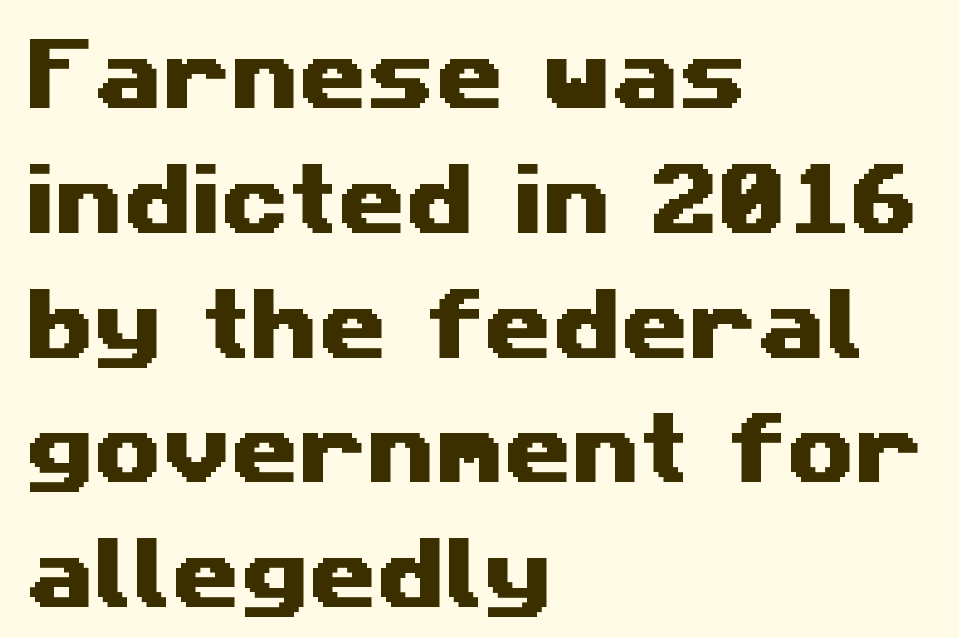
Q: Is the typeface a serif or a sans-serif typeface? A: Sans-serif.
Q: Is the text underlined? A: No.
Q: How is the paragraph aligned? A: Left-aligned.
Q: Is the spacing between letters normal or unusually wide? A: Normal.
Q: Is the spacing between lines tight, normal or loose? A: Normal.
Q: Width (condensed, normal, or wide)? A: Wide.
Q: Stroke contrast? A: Medium.
Q: x-height? A: Medium.
Q: Monospaced? A: No.
